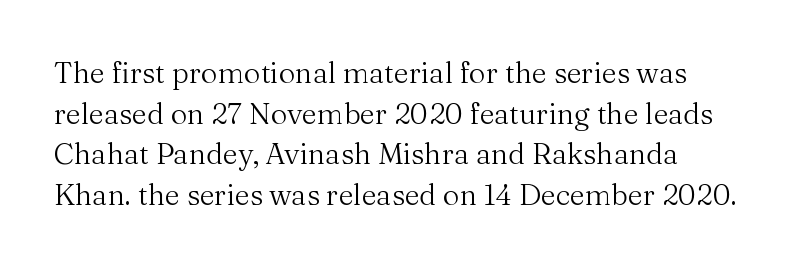
Do the letters lean? They stand straight. Each letter keeps its own natural width here, so spacing adapts to shape. Stems here are at most as thick as an everyday book face. How would I describe the line gaps? Plain and ordinary. What stands out about the letter spacing? Nothing — it is the standard amount.
